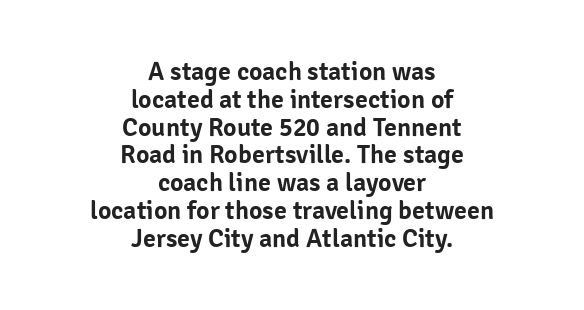
Notice how the stems are strictly vertical — no italics here. The space between consecutive lines is stingy. Between one letter and the next there's only the usual sliver of space. These lines are centered, leaving both edges ragged.
